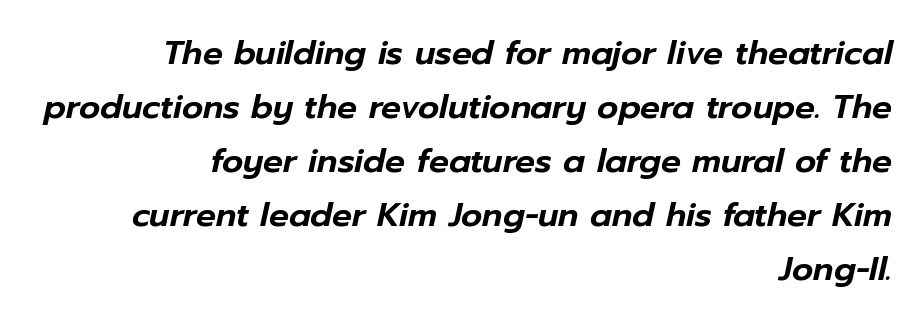
{"italic": "yes", "lean": "right", "slant_degrees": 12, "width": "normal", "stroke_contrast": "low", "x_height": "medium", "monospaced": "no", "underline": "no", "align": "right", "line_spacing": "normal", "line_spacing_ratio": 1.64, "letter_spacing": "normal", "letter_spacing_em": 0.0, "glyph_px": 33}
